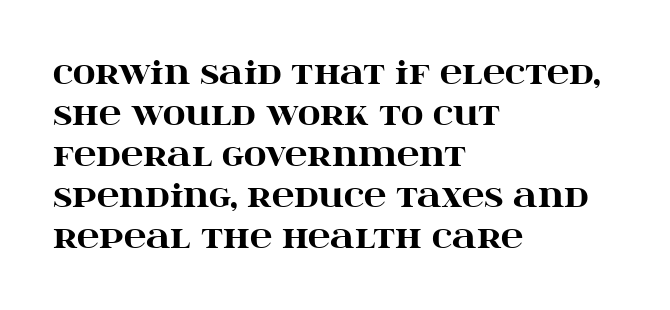
The compositor pushed each line to the left boundary. Underlining? Definitely not there. Note the varied advance widths — an 'i' is clearly narrower than an 'm'. Characters follow at the spacing the type designer built in.
